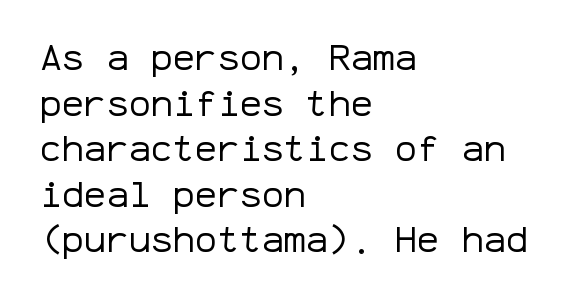
Serif or sans? Sans — the stroke terminals are bare. Unmarked baselines from the first word to the last. Monospaced: the letters line up in strict vertical columns. It's the straight-up-and-down kind of type. Line starts are locked; line ends wander. This is not heavy type; no bold has been used.
